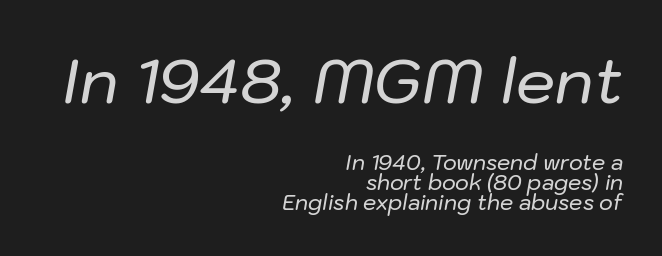
Q: Is the text italic (slanted)? A: Yes, it leans right by about 10 degrees.
Q: Is the text underlined? A: No.
Q: How is the paragraph aligned? A: Right-aligned.
Q: Is the spacing between letters normal or unusually wide? A: Normal.
Q: Is the spacing between lines tight, normal or loose? A: Tight.
Q: Which block of text is set in a larger size, the first (top) or the second (bottom)? A: The first (top) one.
Q: Width (condensed, normal, or wide)? A: Normal.
Q: Stroke contrast? A: Low.
Q: x-height? A: Medium.
Q: Monospaced? A: No.
